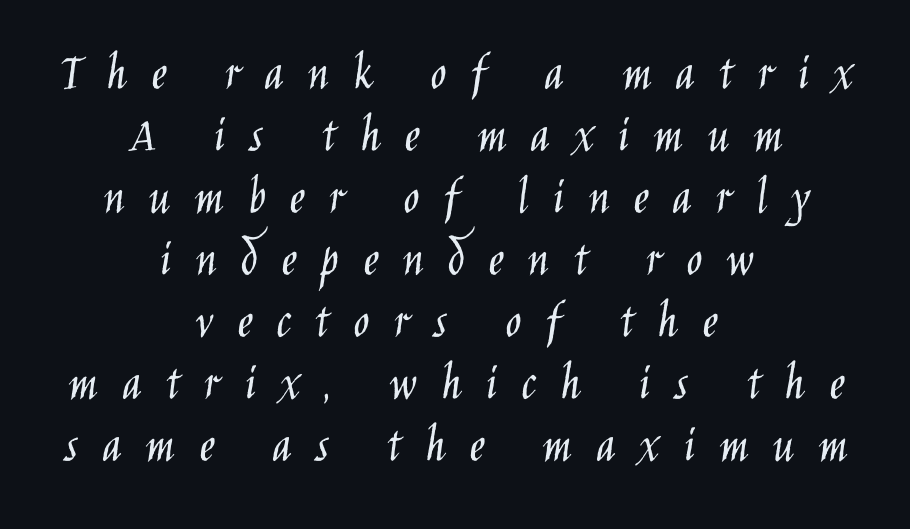
Q: Is the text bold? A: No.
Q: Is the text italic (slanted)? A: Yes.
Q: Is the typeface a serif or a sans-serif typeface? A: Sans-serif.
Q: Is the text underlined? A: No.
Q: How is the paragraph aligned? A: Centered.
Q: Is the spacing between letters normal or unusually wide? A: Unusually wide.
Q: Width (condensed, normal, or wide)? A: Condensed.
Q: Stroke contrast? A: Low.
Q: x-height? A: Large.
Q: Monospaced? A: No.
